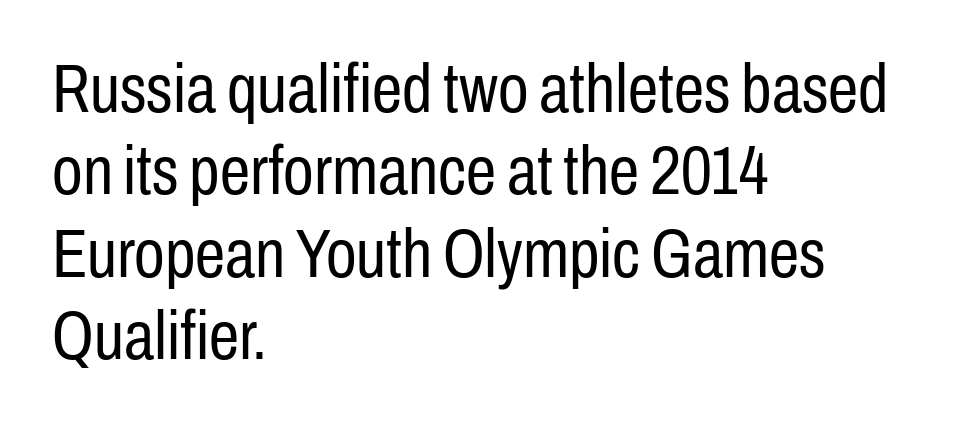
{"serif": "no", "italic": "no", "bold": "no", "weight": "regular", "width": "condensed", "stroke_contrast": "low", "x_height": "medium", "monospaced": "no", "underline": "no", "align": "left", "line_spacing_ratio": 1.21, "letter_spacing": "normal", "letter_spacing_em": 0.0, "glyph_px": 68}
